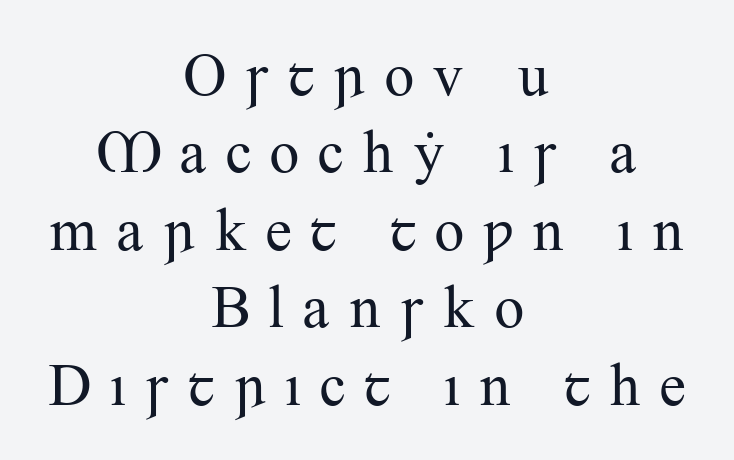
The image shows 60 px regular-weight serif type, upright; set centered, normal line spacing (1.29x), unusually wide letter spacing (+0.28 em), not underlined; medium stroke contrast and a small x-height.
